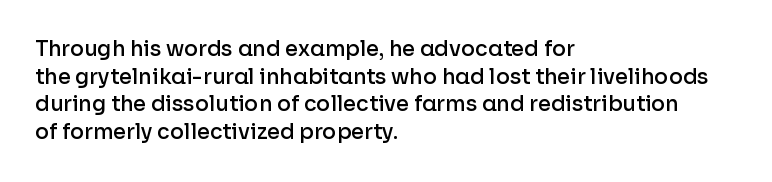
These words are printed semibold, heavier than regular yet not bold. Does the lettering tilt? It doesn't — this is upright. The area under the type is left untouched. Alignment: flush left.
